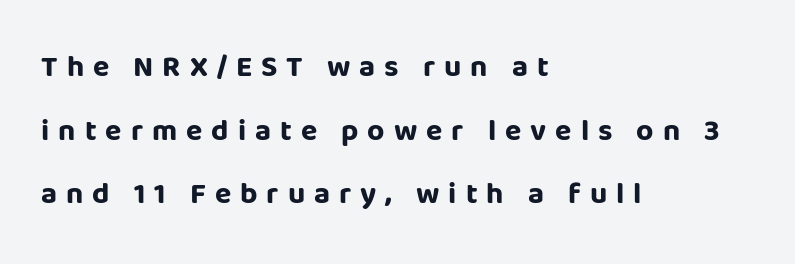
The leading is generous, giving the passage an open texture. The lettering stays uniformly vertical, giving the passage a roman look. The type is letterspaced generously, with wide tracking. The baseline area is clear. Notice how thick the strokes are: this is what a full bold looks like. Every row of glyphs begins at an identical x-position on the left.
